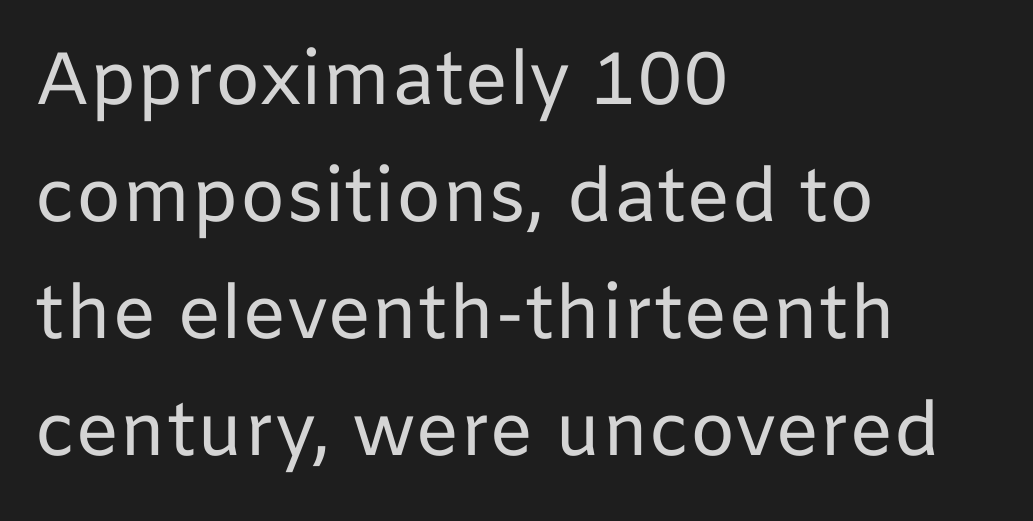
The image shows 74 px regular-weight sans-serif type, upright; set left-aligned, normal line spacing (1.58x), normal letter spacing, not underlined; low stroke contrast and a medium x-height.
